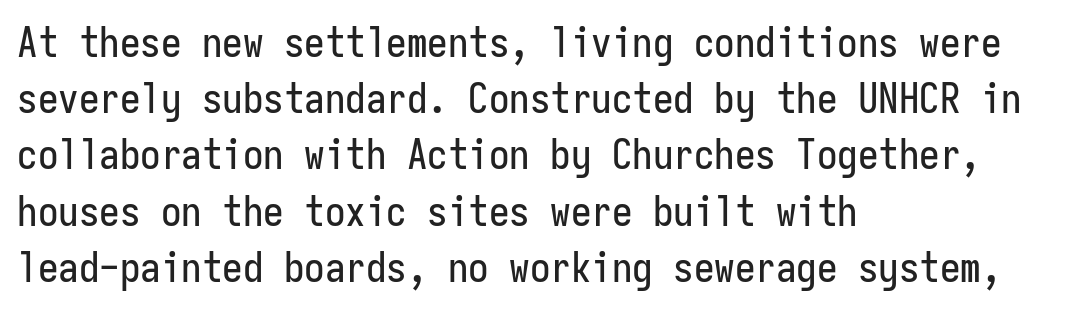
{"serif": "no", "italic": "no", "width": "condensed", "stroke_contrast": "low", "x_height": "medium", "monospaced": "yes", "underline": "no", "align": "left", "line_spacing": "normal", "line_spacing_ratio": 1.37, "letter_spacing": "normal", "letter_spacing_em": 0.0, "glyph_px": 41}
